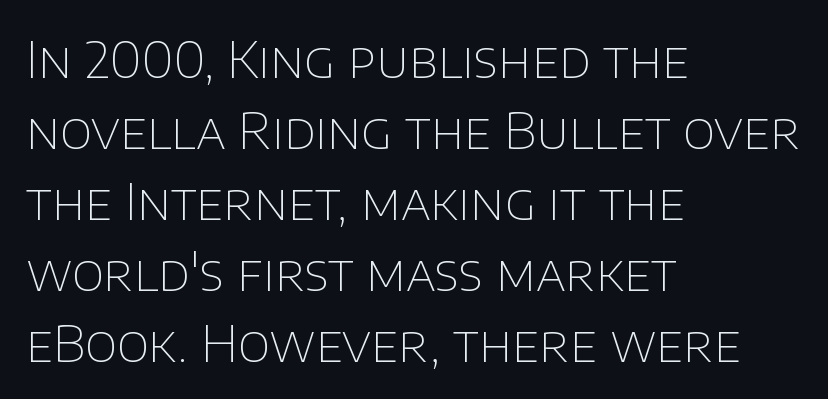
Compared with a centered layout, this one pins lines to the left instead. You can tell from the bare stems that sans-serif type was used. The rows are spaced the way most documents space them. The characters are drawn with everyday or finer stroke widths. The rendering uses natural spacing where letterforms have individual widths. Notice how the stems are strictly vertical — no italics here.
